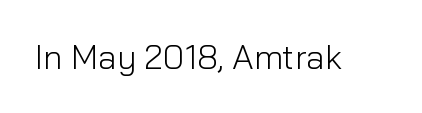
{"serif": "no", "italic": "no", "bold": "no", "weight": "light", "width": "normal", "stroke_contrast": "low", "x_height": "medium", "monospaced": "no", "underline": "no", "letter_spacing": "normal", "letter_spacing_em": 0.0, "glyph_px": 34}
